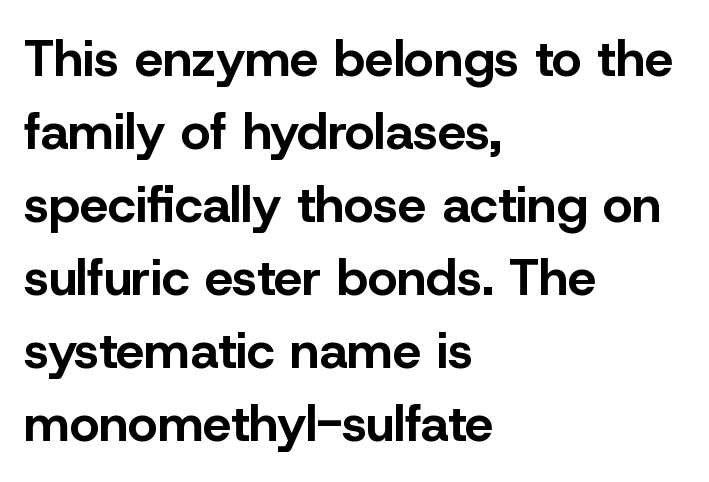
Q: Is the text bold? A: Yes.
Q: Is the text italic (slanted)? A: No, it is upright.
Q: Is the typeface a serif or a sans-serif typeface? A: Sans-serif.
Q: Is the text underlined? A: No.
Q: How is the paragraph aligned? A: Left-aligned.
Q: Is the spacing between letters normal or unusually wide? A: Normal.
Q: Is the spacing between lines tight, normal or loose? A: Normal.
Q: Width (condensed, normal, or wide)? A: Normal.
Q: Stroke contrast? A: Low.
Q: x-height? A: Medium.
Q: Monospaced? A: No.
